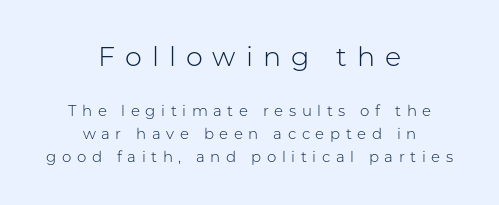
Is the letter spacing exaggerated? Yes — the characters are pushed far apart. This sample keeps an unexceptional amount of space between lines. A roman cut, with each character standing at attention. Larger block? The one above; the one below is distinctly smaller.
